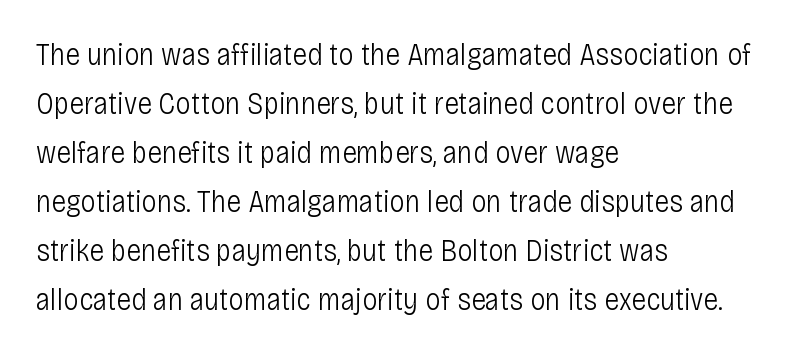
Notice how the stems are strictly vertical — no italics here. No extra ink here — the face is not bold. Does the leading feel generous? No, just average. Here the designer chose a conventional face with non-uniform glyph widths. The gap between lines stays unmarked.
